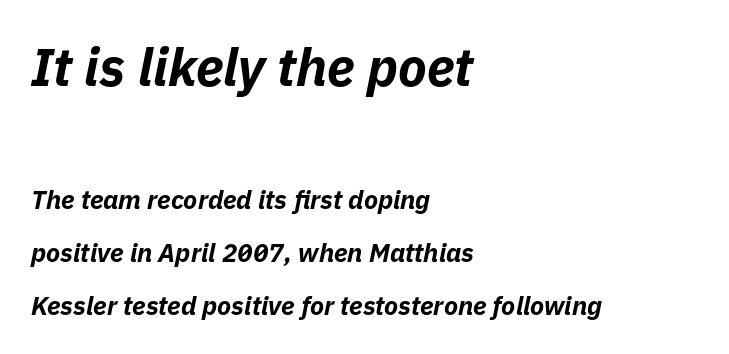
Q: Is the text bold? A: Yes.
Q: Is the text italic (slanted)? A: Yes, it leans right by about 11 degrees.
Q: Is the text underlined? A: No.
Q: How is the paragraph aligned? A: Left-aligned.
Q: Is the spacing between letters normal or unusually wide? A: Normal.
Q: Is the spacing between lines tight, normal or loose? A: Loose.
Q: Which block of text is set in a larger size, the first (top) or the second (bottom)? A: The first (top) one.
Q: Width (condensed, normal, or wide)? A: Normal.
Q: Stroke contrast? A: Low.
Q: x-height? A: Medium.
Q: Monospaced? A: No.
